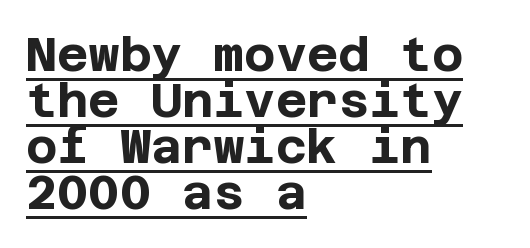
These lines keep a tight, regular rhythm from letter to letter. A roman cut, with each character standing at attention. The rendering anchors every line to the left-hand side. Is the type bold? Yes — the strokes are clearly thick and heavy. Does the type have serifs? No, each stem ends abruptly. The lettering is marked with a stroke running underneath it.
